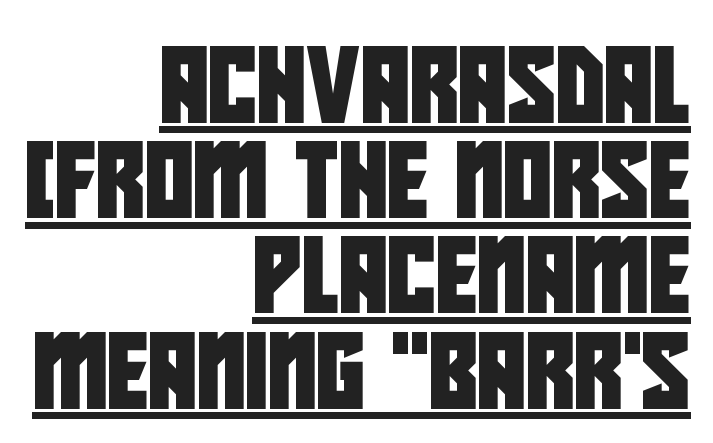
The image shows 75 px condensed sans-serif type; set right-aligned, normal line spacing (1.27x), normal letter spacing, underlined; low stroke contrast and a large x-height.
